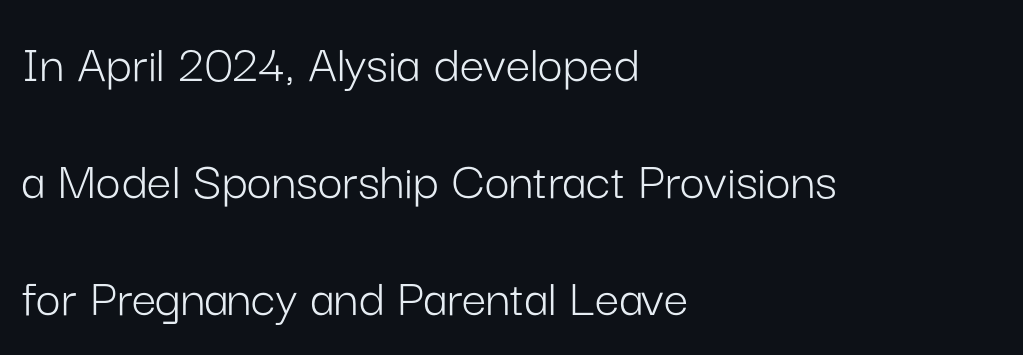
Q: Is the text bold? A: No.
Q: Is the text italic (slanted)? A: No, it is upright.
Q: Is the typeface a serif or a sans-serif typeface? A: Sans-serif.
Q: Is the text underlined? A: No.
Q: How is the paragraph aligned? A: Left-aligned.
Q: Is the spacing between letters normal or unusually wide? A: Normal.
Q: Is the spacing between lines tight, normal or loose? A: Loose.
Q: Width (condensed, normal, or wide)? A: Normal.
Q: Stroke contrast? A: Low.
Q: x-height? A: Medium.
Q: Monospaced? A: No.
